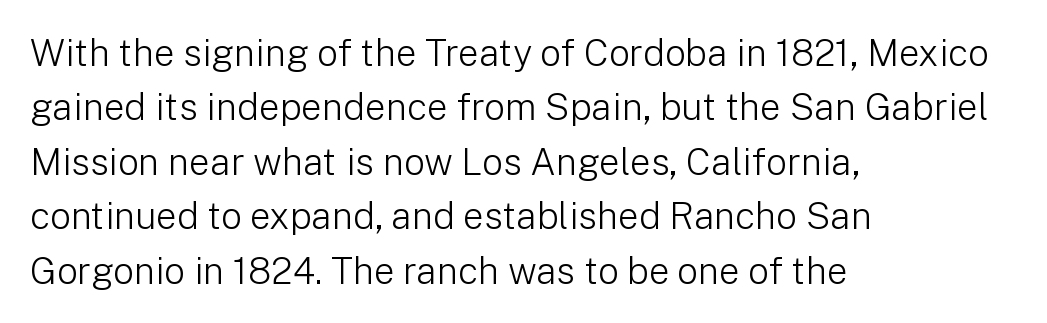
Varying glyph widths throughout — classic text-font behaviour. Look at the bottom of the vertical strokes: they stop flat, with no serifs. Honestly, the row spacing looks completely unremarkable. The passage shown is not bold in any degree.
